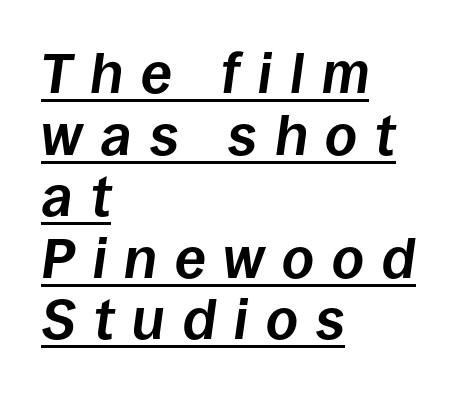
Q: Is the text bold? A: Yes.
Q: Is the text italic (slanted)? A: Yes, it leans right by about 8 degrees.
Q: Is the text underlined? A: Yes.
Q: How is the paragraph aligned? A: Left-aligned.
Q: Is the spacing between letters normal or unusually wide? A: Unusually wide.
Q: Is the spacing between lines tight, normal or loose? A: Tight.
Q: Width (condensed, normal, or wide)? A: Normal.
Q: Stroke contrast? A: Low.
Q: x-height? A: Large.
Q: Monospaced? A: No.
